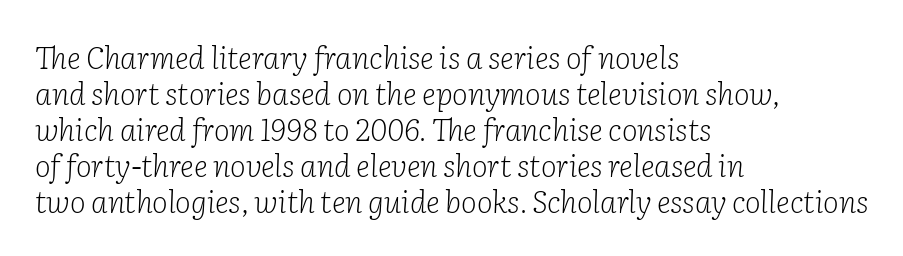
The specimen omits any rule beneath the text block's lines. Proportional: the letters do not fall into vertical columns. The letters sit at their default tracking, neither squeezed nor spread. Counters stay open thanks to moderate or lighter strokes.
